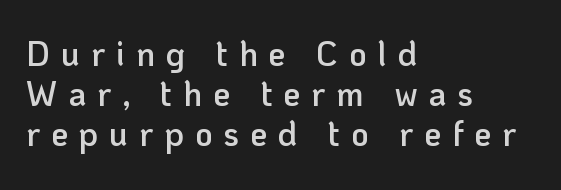
Q: Is the text bold? A: Semi-bold.
Q: Is the text italic (slanted)? A: No, it is upright.
Q: Is the typeface a serif or a sans-serif typeface? A: Sans-serif.
Q: Is the text underlined? A: No.
Q: How is the paragraph aligned? A: Left-aligned.
Q: Is the spacing between letters normal or unusually wide? A: Unusually wide.
Q: Width (condensed, normal, or wide)? A: Normal.
Q: Stroke contrast? A: Low.
Q: x-height? A: Medium.
Q: Monospaced? A: No.
